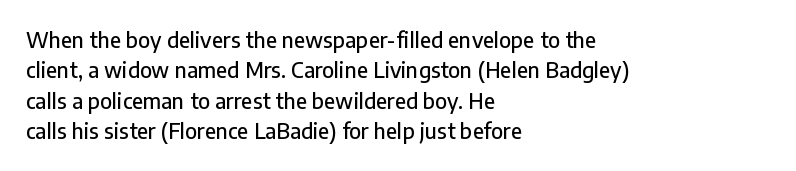
The image shows 21 px text type, upright; set left-aligned, normal line spacing (1.45x), normal letter spacing, not underlined.
